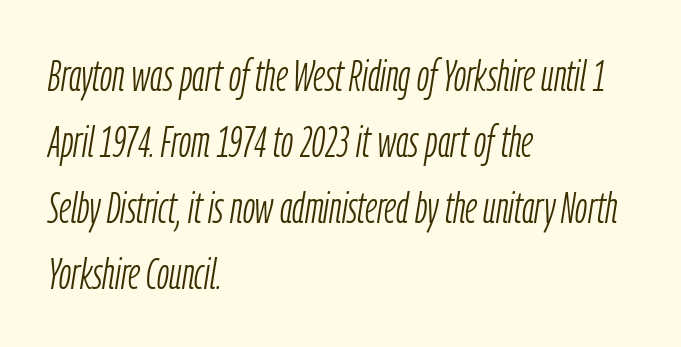
The image shows 44 px light, condensed type, italic (leaning right); set left-aligned, normal line spacing (1.5x), normal letter spacing, not underlined; low stroke contrast and a medium x-height.
